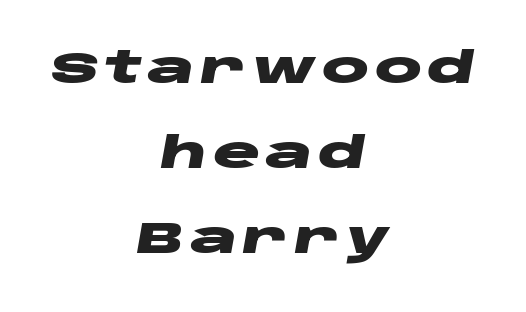
What weight is shown? A full bold with thick strokes. The lettering tilts uniformly, giving the passage an italic look. Underline: absent. Leading is clearly above the norm, producing a sparse column.
